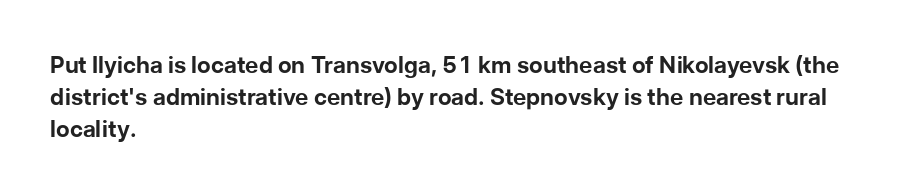
The image shows 23 px bold type, upright; set left-aligned, normal line spacing (1.39x), normal letter spacing, not underlined.
